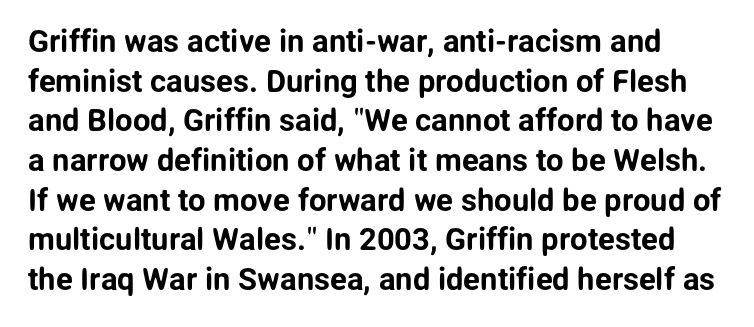
Each letter keeps its own natural width here, so spacing adapts to shape. Notice how descenders clear the ascenders below comfortably — that's standard leading. This is the regular roman posture of the typeface. Examine the stroke ends and you'll find no serifs.
